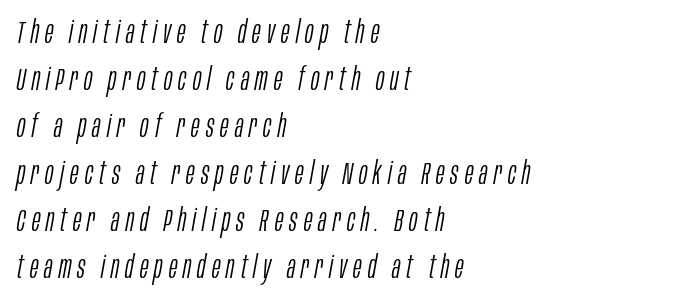
{"italic": "yes", "lean": "right", "slant_degrees": 10, "bold": "no", "weight": "light", "width": "condensed", "stroke_contrast": "low", "x_height": "large", "monospaced": "no", "underline": "no", "align": "left", "line_spacing": "normal", "line_spacing_ratio": 1.47, "glyph_px": 32}
